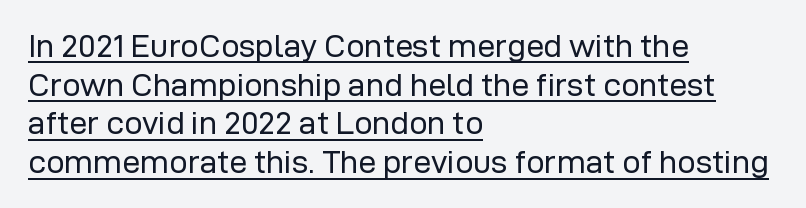
Think standard paragraph weight, or any step lighter than that. The sample's only ornament is a line tracing under the words. Each word holds together tightly as a unit, with standard inter-letter gaps. This sample uses a sans-serif face.
